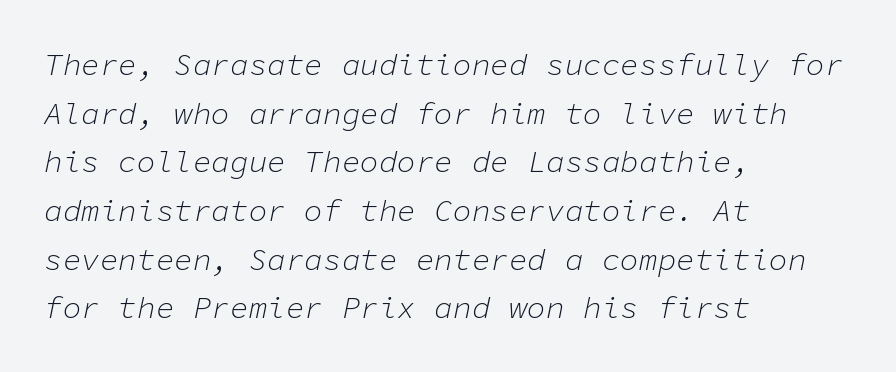
Q: Is the text bold? A: No.
Q: Is the text italic (slanted)? A: Yes, it leans right by about 11 degrees.
Q: Is the text underlined? A: No.
Q: How is the paragraph aligned? A: Left-aligned.
Q: Is the spacing between letters normal or unusually wide? A: Normal.
Q: Is the spacing between lines tight, normal or loose? A: Normal.
Q: Width (condensed, normal, or wide)? A: Normal.
Q: Stroke contrast? A: Low.
Q: x-height? A: Medium.
Q: Monospaced? A: Yes.
